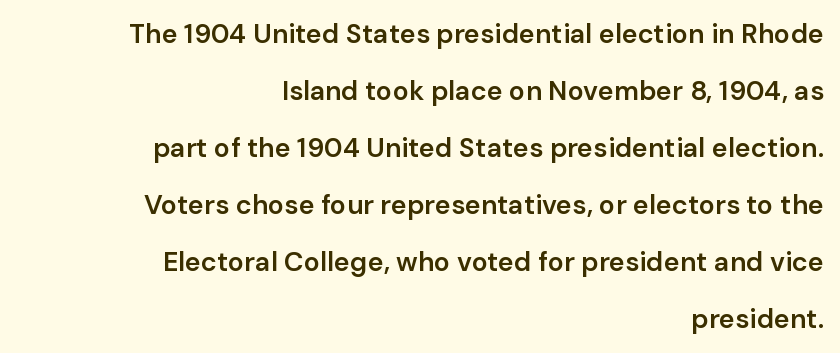
{"italic": "no", "bold": "semi", "underline": "no", "align": "right", "line_spacing": "loose", "line_spacing_ratio": 2.11, "letter_spacing": "normal", "letter_spacing_em": 0.0, "glyph_px": 27}
